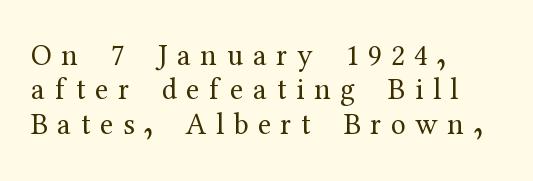
The image shows 30 px regular-weight serif type, upright; set left-aligned, tight line spacing (1.15x), unusually wide letter spacing (+0.32 em), not underlined; medium stroke contrast and a medium x-height.
